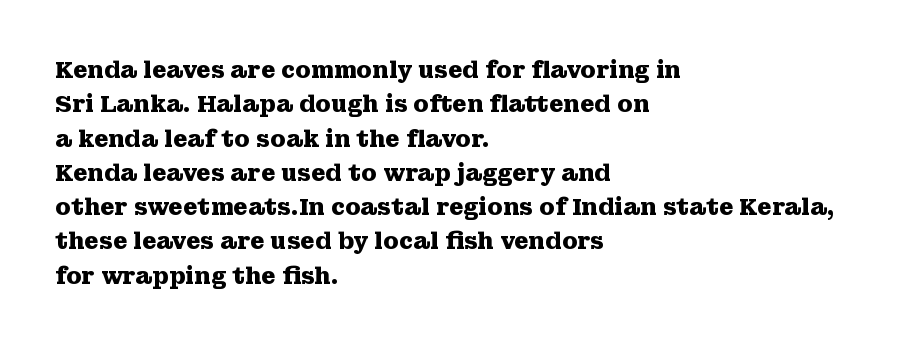
The space directly below the letters is spotless. Interline gaps are of average width in this sample. Ascenders rise straight up at ninety degrees. The rendering anchors every line to the left-hand side. The horizontal fit of the characters is conventional and even. The sample has been set heavy, in full bold.
